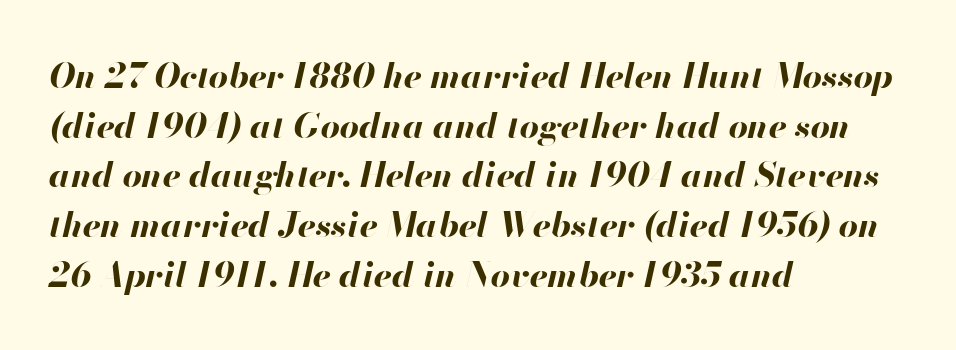
Line starts are locked; line ends wander. Spacing verdict: proportional, widths tailored to each character. Any mark beneath the type? The region is blank. Letter spacing: default.
